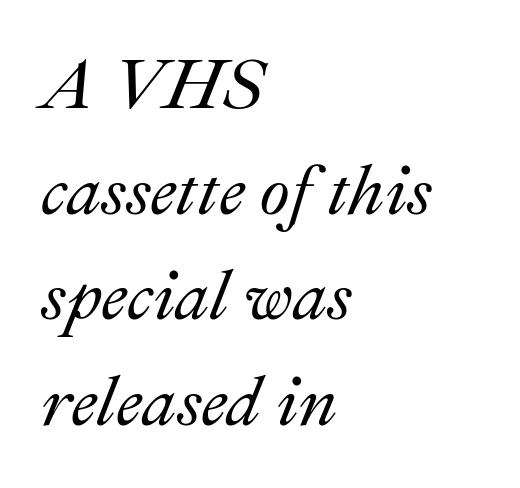
Character widths vary here, with narrow letters taking less room than wide ones. If you drew a ruler down the left edge, every line would touch it. You could call the tracking neutral — neither tight nor loose. Evenly set lines give the paragraph a standard silhouette. Would a proofreader flag this as italicized? Yes.
